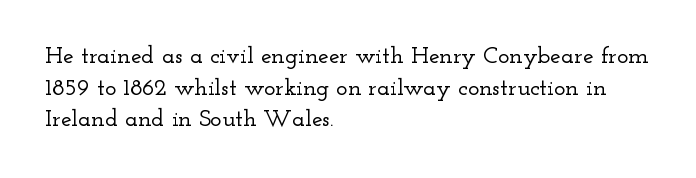
The image shows 24 px text type, upright; set left-aligned, normal line spacing (1.32x), normal letter spacing, not underlined.
